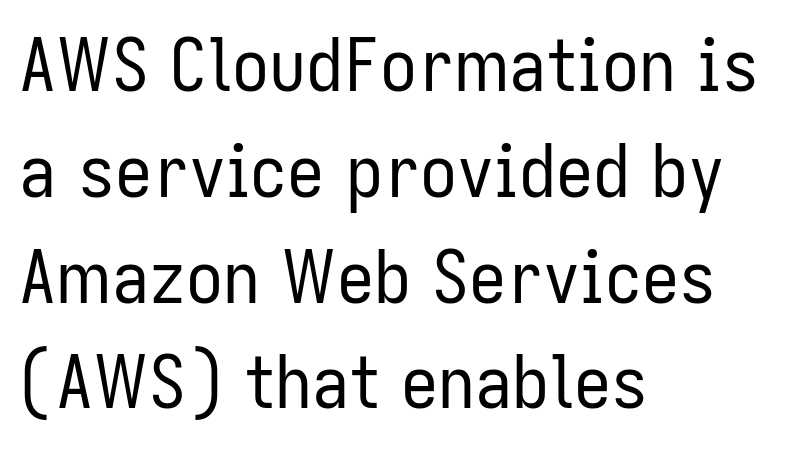
The image shows 74 px regular-weight, condensed sans-serif type, upright; set left-aligned, normal line spacing (1.43x), normal letter spacing, not underlined; low stroke contrast and a medium x-height.
